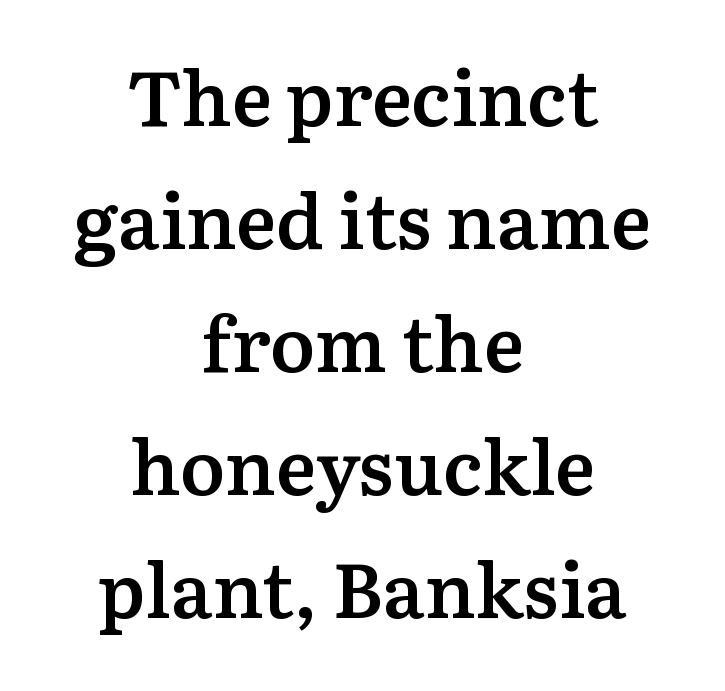
Q: Is the text bold? A: Semi-bold.
Q: Is the text italic (slanted)? A: No, it is upright.
Q: Is the typeface a serif or a sans-serif typeface? A: Serif.
Q: Is the text underlined? A: No.
Q: How is the paragraph aligned? A: Centered.
Q: Is the spacing between letters normal or unusually wide? A: Normal.
Q: Is the spacing between lines tight, normal or loose? A: Normal.
Q: Width (condensed, normal, or wide)? A: Normal.
Q: Stroke contrast? A: Medium.
Q: x-height? A: Medium.
Q: Monospaced? A: No.
